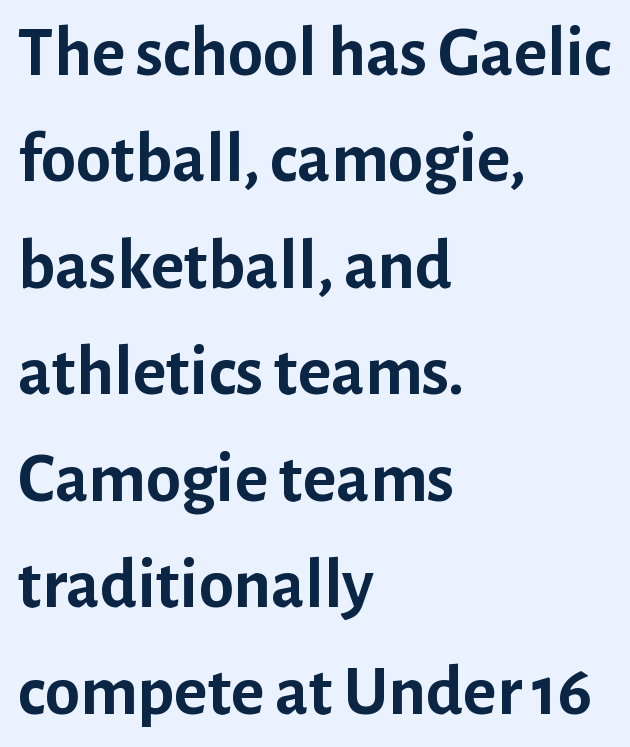
Q: Is the text bold? A: Yes.
Q: Is the text italic (slanted)? A: No, it is upright.
Q: Is the typeface a serif or a sans-serif typeface? A: Sans-serif.
Q: Is the text underlined? A: No.
Q: How is the paragraph aligned? A: Left-aligned.
Q: Is the spacing between letters normal or unusually wide? A: Normal.
Q: Is the spacing between lines tight, normal or loose? A: Normal.
Q: Width (condensed, normal, or wide)? A: Normal.
Q: Stroke contrast? A: Low.
Q: x-height? A: Medium.
Q: Monospaced? A: No.
